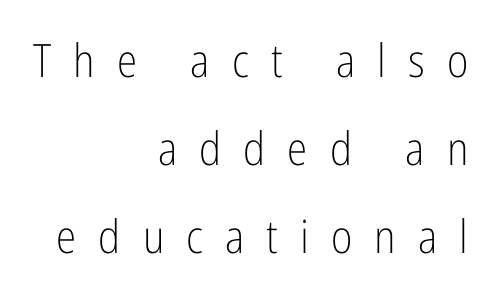
The strip under each line holds only bare page. These lines have a slow, spaced-out rhythm from letter to letter. These lines stack with their right ends in a neat column. Quick note: interline space is abundant. The passage shown is typed in a proportional face where columns would drift. Upright lettering throughout.
